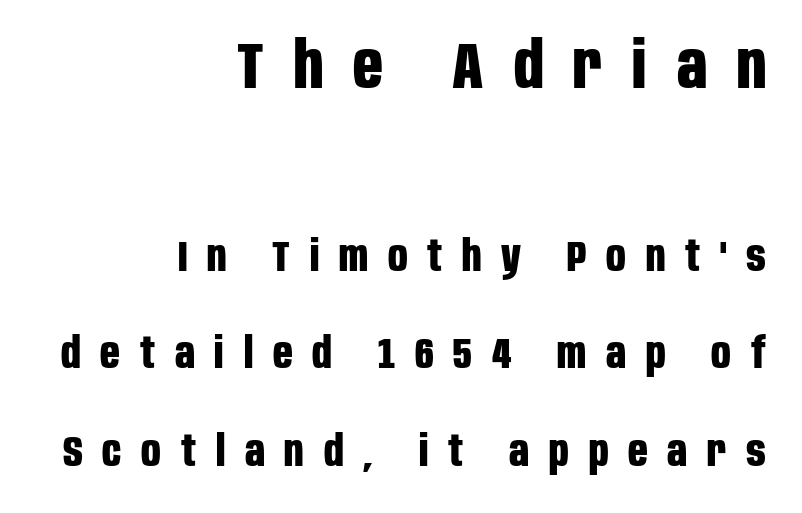
The image shows 65 px bold, condensed sans-serif type, upright; set right-aligned, loose line spacing (2.27x), unusually wide letter spacing (+0.46 em), not underlined; the first (top) block is 1.51x larger; low stroke contrast and a large x-height.
